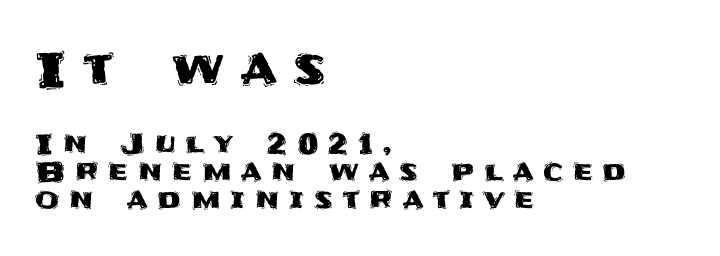
The image shows 49 px sans-serif type, upright; set left-aligned, tight line spacing (1.01x), unusually wide letter spacing (+0.35 em), not underlined; the first (top) block is 1.75x larger; medium stroke contrast and a large x-height.
